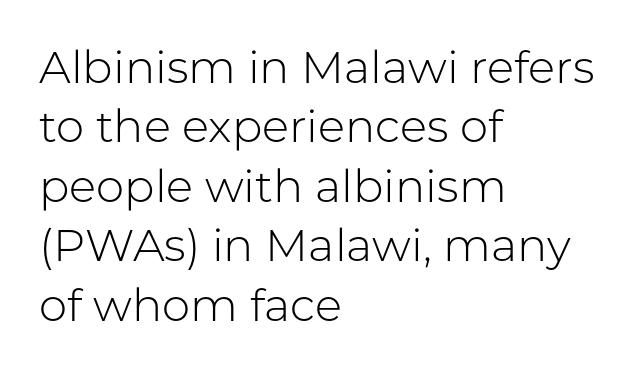
A typesetter would label this face a sans. A typesetter would call this zero additional tracking. Looks like regular typesetting: each glyph gets only the width it needs. Letters have the restrained weight of plain body copy at most.
